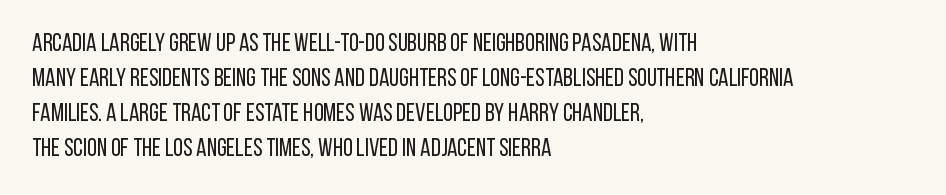
{"italic": "no", "bold": "no", "underline": "no", "align": "left", "line_spacing": "normal", "line_spacing_ratio": 1.4, "letter_spacing": "normal", "letter_spacing_em": 0.0, "glyph_px": 25}
